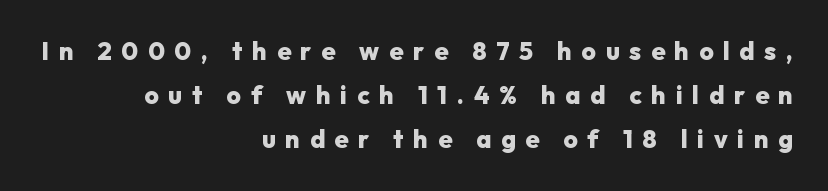
{"italic": "no", "bold": "yes", "underline": "no", "align": "right", "line_spacing_ratio": 1.77, "letter_spacing": "wide", "letter_spacing_em": 0.39, "glyph_px": 25}
